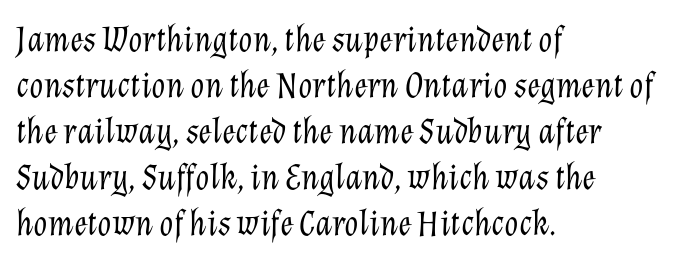
{"italic": "yes", "lean": "right", "slant_degrees": 12, "bold": "no", "weight": "light", "width": "normal", "stroke_contrast": "low", "x_height": "medium", "monospaced": "no", "underline": "no", "align": "left", "line_spacing": "normal", "line_spacing_ratio": 1.28, "letter_spacing": "normal", "letter_spacing_em": 0.0, "glyph_px": 36}
